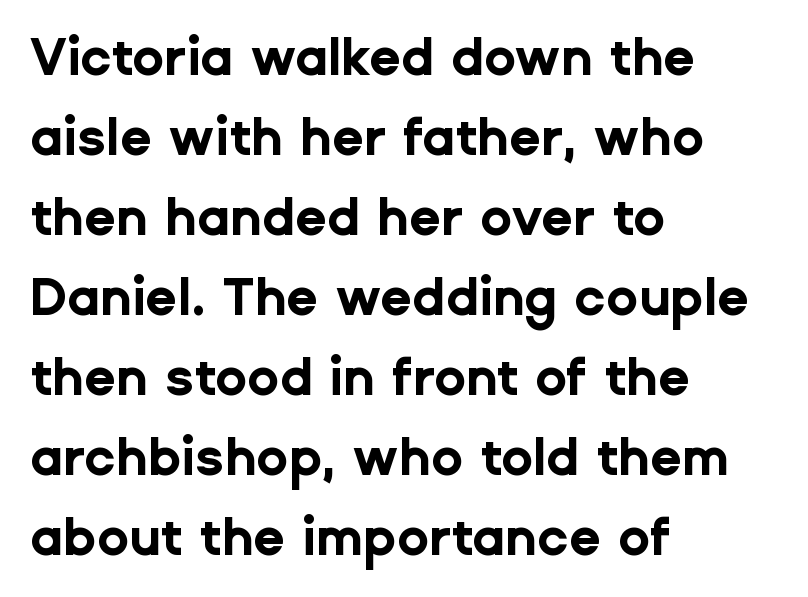
Letter spacing: default. These lines stack with their left ends in a neat column. The font family rendered here belongs to the sans-serif group. Each row of text sits above clean, open space. The letters advance in unequal steps, a hallmark of proportional type. One glance says typical: line gaps are just what's usual.
